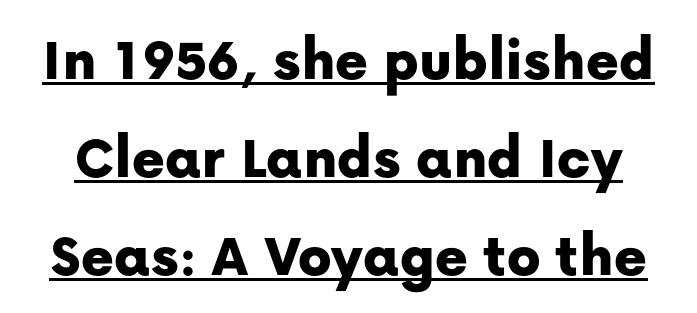
The image shows 62 px sans-serif type, upright; set normal line spacing (1.58x), normal letter spacing, underlined; low stroke contrast and a medium x-height.
